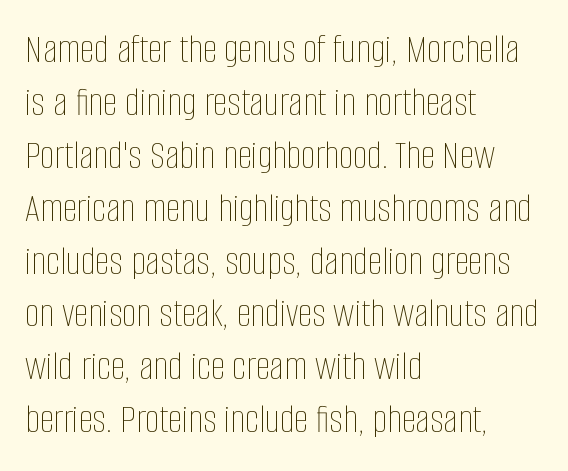
The image shows 41 px thin, condensed type, upright; set left-aligned, normal line spacing (1.29x), normal letter spacing, not underlined; low stroke contrast and a large x-height.
